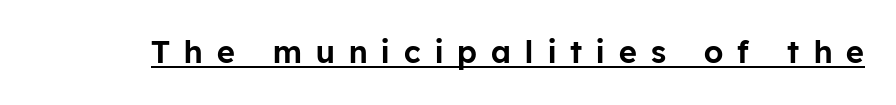
The letters advance in unequal steps, a hallmark of proportional type. This rendering features underlined lettering. Is there any slant? The stems are plumb. The letterforms stand isolated, each surrounded by extra space. The characters display no serif detailing; their extremities are plain.
